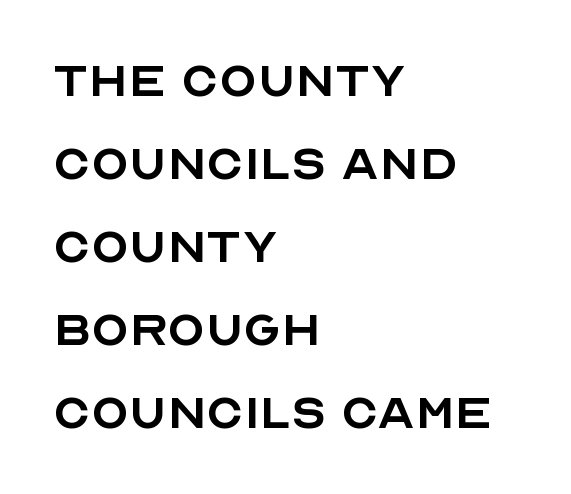
Q: Is the text bold? A: No.
Q: Is the text italic (slanted)? A: No, it is upright.
Q: Is the typeface a serif or a sans-serif typeface? A: Sans-serif.
Q: Is the text underlined? A: No.
Q: How is the paragraph aligned? A: Left-aligned.
Q: Is the spacing between letters normal or unusually wide? A: Normal.
Q: Is the spacing between lines tight, normal or loose? A: Normal.
Q: Width (condensed, normal, or wide)? A: Normal.
Q: x-height? A: Large.
Q: Monospaced? A: No.
